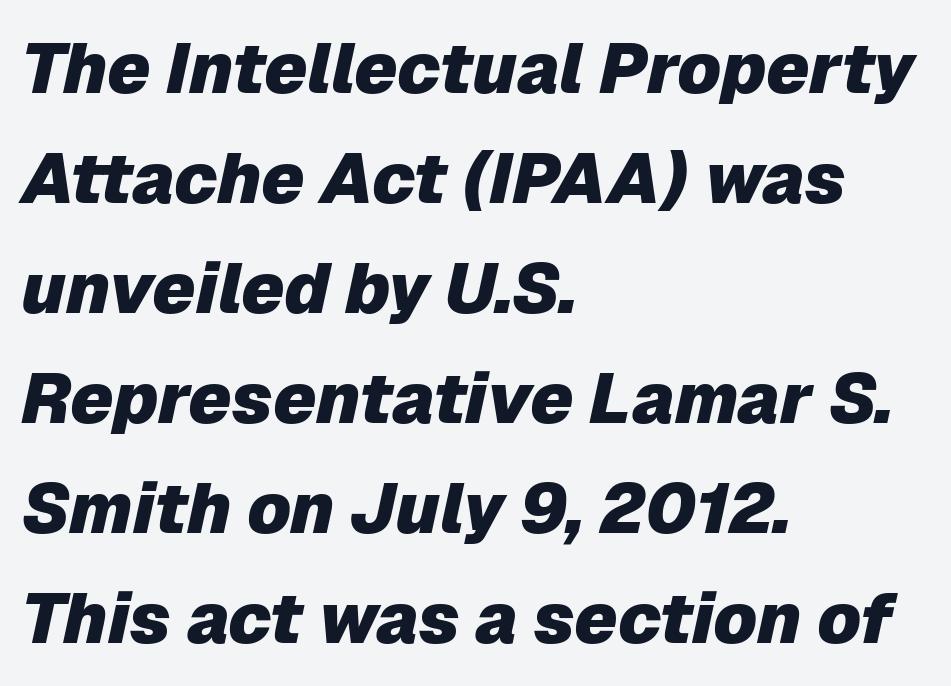
Is the letter spacing exaggerated? No — it looks like the ordinary default. Underlining? Definitely not there. The lines in this sample share a left origin and differ only in where they stop. Looks like regular typesetting: each glyph gets only the width it needs. If you measured baseline to baseline, you'd find a middling distance. Designer's note — italics engaged.
